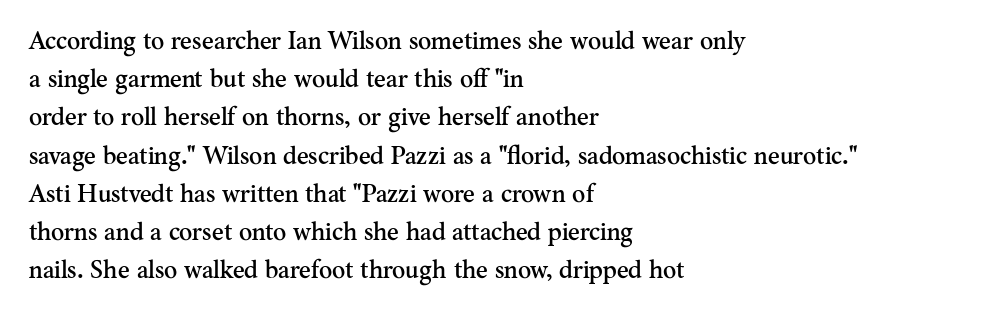
The image shows 25 px text type, upright; set left-aligned, normal line spacing (1.53x), normal letter spacing, not underlined.
